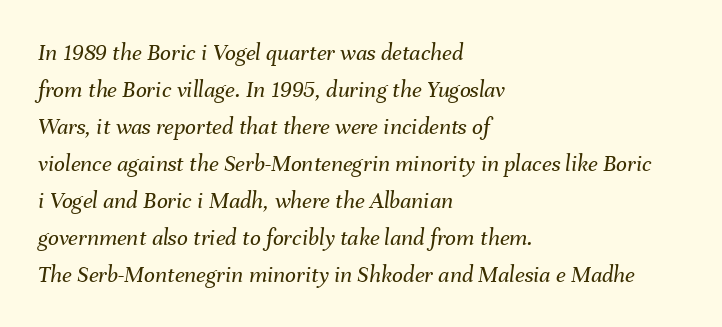
If you measured baseline to baseline, you'd find a middling distance. This rendering uses left alignment, leaving the right contour irregular. The font sits on the lighter half of the weight spectrum, regular included. Rendered with sloped, italic letterforms. Just letters on the line, the space beneath them empty. The gaps between neighbouring characters are ordinary and unremarkable.
